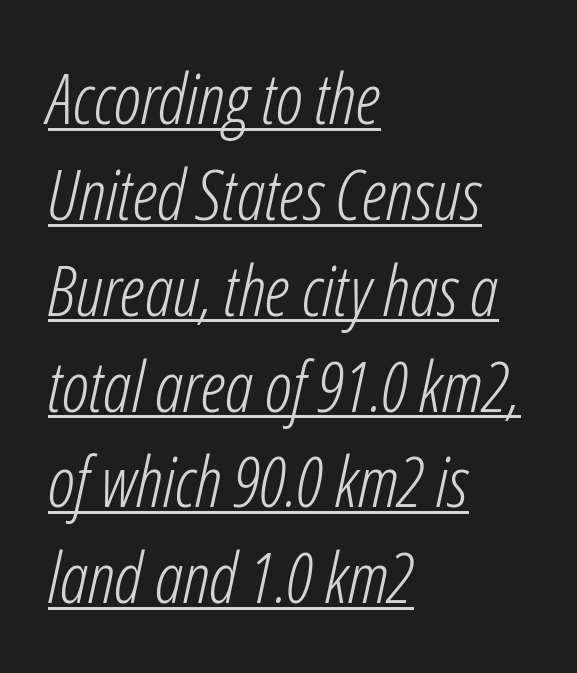
Q: Is the text bold? A: No.
Q: Is the text italic (slanted)? A: Yes, it leans right by about 12 degrees.
Q: Is the text underlined? A: Yes.
Q: How is the paragraph aligned? A: Left-aligned.
Q: Is the spacing between letters normal or unusually wide? A: Normal.
Q: Is the spacing between lines tight, normal or loose? A: Normal.
Q: Width (condensed, normal, or wide)? A: Condensed.
Q: Stroke contrast? A: Low.
Q: x-height? A: Medium.
Q: Monospaced? A: No.
